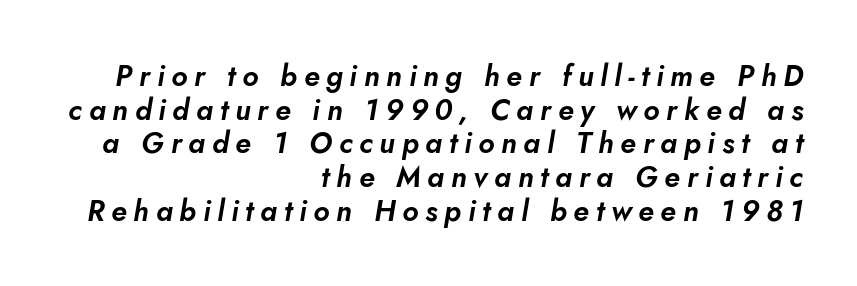
The image shows 29 px text type, italic (leaning right); set right-aligned, line spacing 1.16x, unusually wide letter spacing (+0.23 em), not underlined; low stroke contrast and a small x-height.
